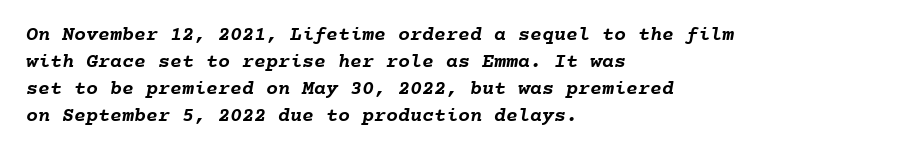
Q: Is the text bold? A: Yes.
Q: Is the text underlined? A: No.
Q: How is the paragraph aligned? A: Left-aligned.
Q: Is the spacing between letters normal or unusually wide? A: Normal.
Q: Is the spacing between lines tight, normal or loose? A: Normal.
